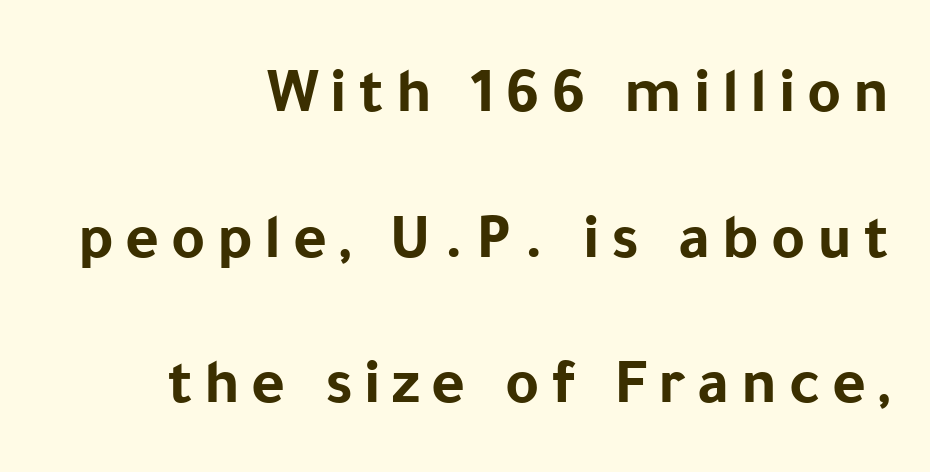
The image shows 65 px bold sans-serif type, upright; set right-aligned, loose line spacing (2.24x), not underlined; low stroke contrast and a medium x-height.
